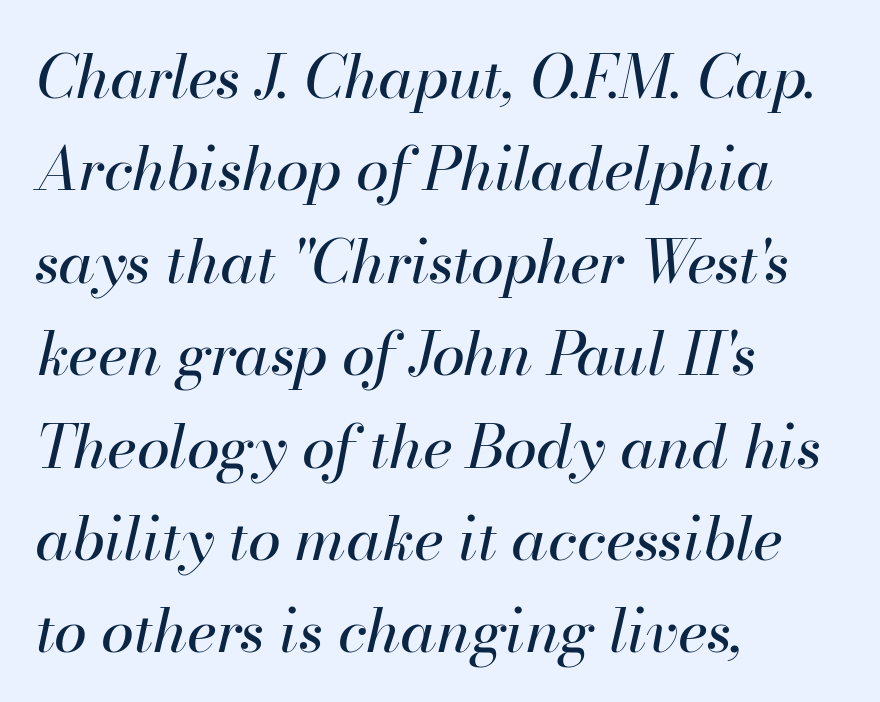
Yep, that's italic — everything's leaning. The typeface has the unassuming heft of standard copy or less. Whoever set this chose a conventional vertical rhythm. Quick note: underline off. Compared with typical body copy, the letter spacing here is the same. Each line starts at the same left margin while the right side varies.
